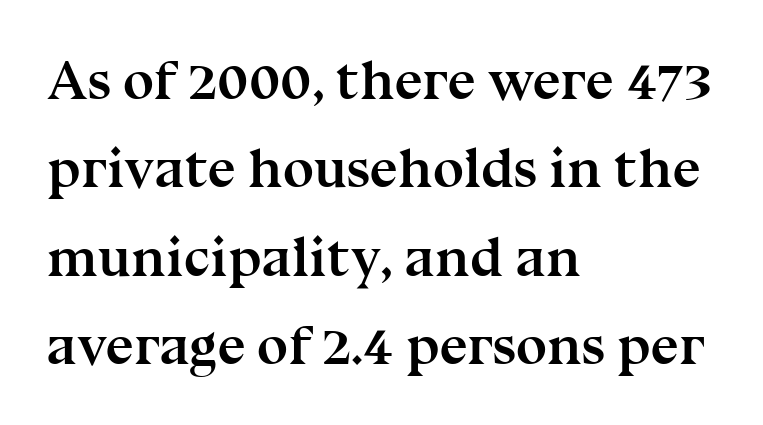
Q: Is the text bold? A: Yes.
Q: Is the text italic (slanted)? A: No, it is upright.
Q: Is the typeface a serif or a sans-serif typeface? A: Serif.
Q: Is the text underlined? A: No.
Q: How is the paragraph aligned? A: Left-aligned.
Q: Is the spacing between letters normal or unusually wide? A: Normal.
Q: Is the spacing between lines tight, normal or loose? A: Normal.
Q: Width (condensed, normal, or wide)? A: Normal.
Q: Stroke contrast? A: Medium.
Q: x-height? A: Medium.
Q: Monospaced? A: No.
